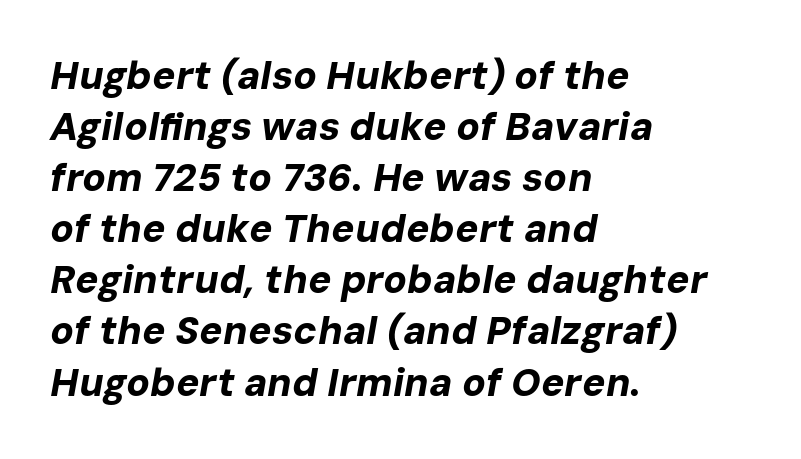
{"italic": "yes", "lean": "right", "slant_degrees": 10, "bold": "yes", "weight": "bold", "width": "normal", "stroke_contrast": "low", "x_height": "medium", "monospaced": "no", "underline": "no", "align": "left", "line_spacing": "normal", "line_spacing_ratio": 1.31, "letter_spacing": "normal", "letter_spacing_em": 0.0, "glyph_px": 39}
